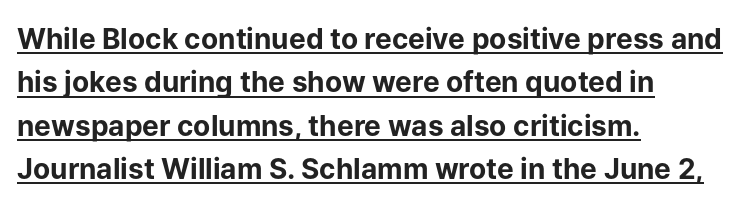
Q: Is the text bold? A: Yes.
Q: Is the text italic (slanted)? A: No, it is upright.
Q: Is the typeface a serif or a sans-serif typeface? A: Sans-serif.
Q: Is the text underlined? A: Yes.
Q: How is the paragraph aligned? A: Left-aligned.
Q: Is the spacing between letters normal or unusually wide? A: Normal.
Q: Is the spacing between lines tight, normal or loose? A: Normal.
Q: Width (condensed, normal, or wide)? A: Normal.
Q: Stroke contrast? A: Low.
Q: x-height? A: Medium.
Q: Monospaced? A: No.
